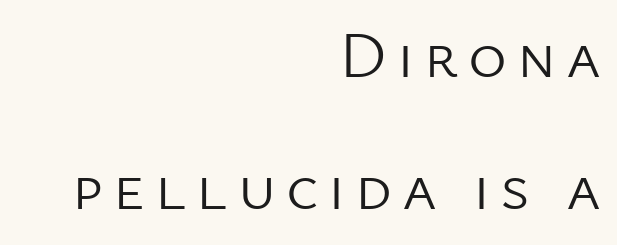
{"serif": "no", "italic": "no", "bold": "no", "weight": "light", "width": "normal", "stroke_contrast": "low", "x_height": "medium", "monospaced": "no", "underline": "no", "align": "right", "line_spacing": "loose", "line_spacing_ratio": 2.0, "glyph_px": 66}
